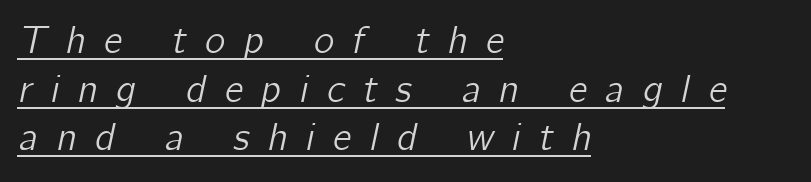
Q: Is the text italic (slanted)? A: Yes, it leans right by about 12 degrees.
Q: Is the text underlined? A: Yes.
Q: How is the paragraph aligned? A: Left-aligned.
Q: Is the spacing between letters normal or unusually wide? A: Unusually wide.
Q: Is the spacing between lines tight, normal or loose? A: Normal.
Q: Width (condensed, normal, or wide)? A: Normal.
Q: Stroke contrast? A: Low.
Q: x-height? A: Medium.
Q: Monospaced? A: No.
